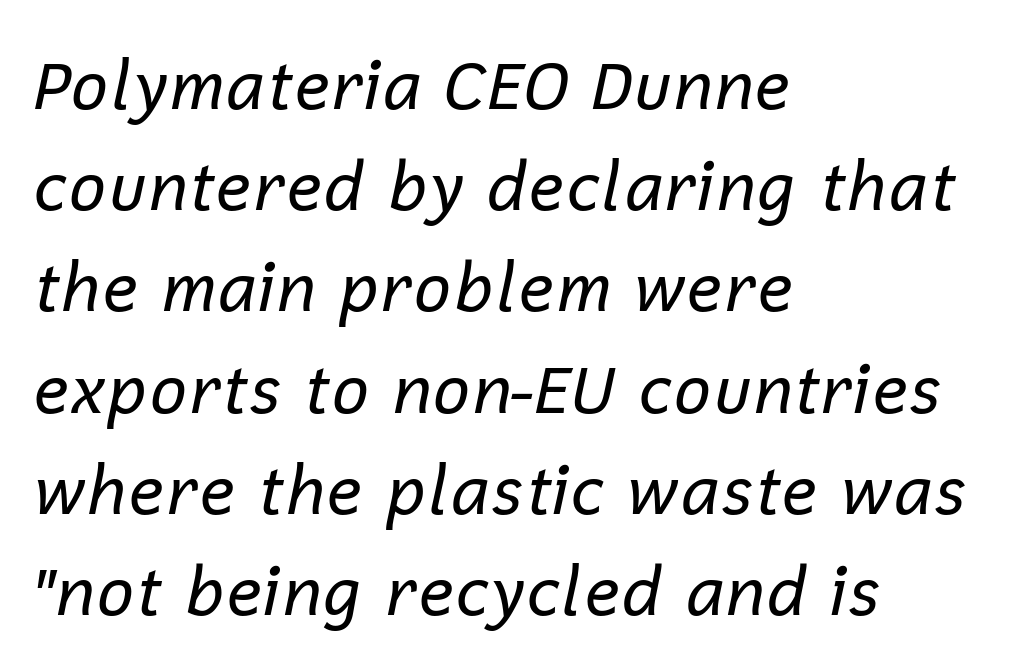
Q: Is the text bold? A: No.
Q: Is the text italic (slanted)? A: Yes, it leans right by about 12 degrees.
Q: Is the text underlined? A: No.
Q: How is the paragraph aligned? A: Left-aligned.
Q: Is the spacing between letters normal or unusually wide? A: Normal.
Q: Is the spacing between lines tight, normal or loose? A: Normal.
Q: Width (condensed, normal, or wide)? A: Normal.
Q: Stroke contrast? A: Low.
Q: x-height? A: Medium.
Q: Monospaced? A: No.
